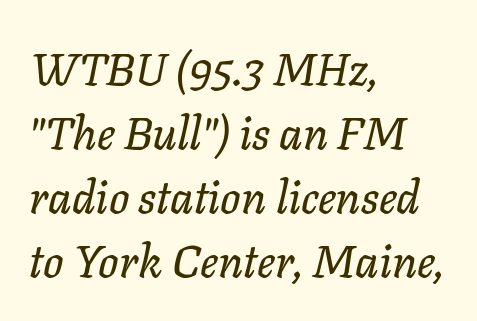
Q: Is the text italic (slanted)? A: Yes, it leans right by about 11 degrees.
Q: Is the text underlined? A: No.
Q: How is the paragraph aligned? A: Left-aligned.
Q: Is the spacing between letters normal or unusually wide? A: Normal.
Q: Is the spacing between lines tight, normal or loose? A: Normal.
Q: Width (condensed, normal, or wide)? A: Normal.
Q: Stroke contrast? A: Low.
Q: x-height? A: Medium.
Q: Monospaced? A: No.
